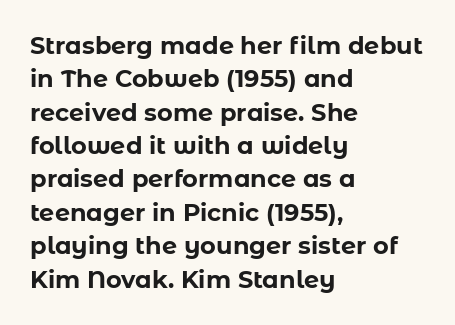
You can tell it's not italic because the verticals are truly vertical. Descender tails drop into unmarked territory. Baseline-to-baseline distance is the conventional proportion of letter height. Nobody touched the tracking dial on this one. Thick stems and heavy bowls — unmistakably bold. One-word summary of the alignment: left.
